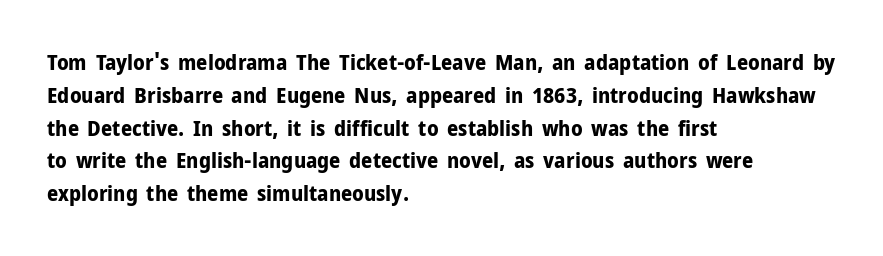
The image shows 22 px bold type, upright; set left-aligned, normal line spacing (1.49x), normal letter spacing, not underlined.
